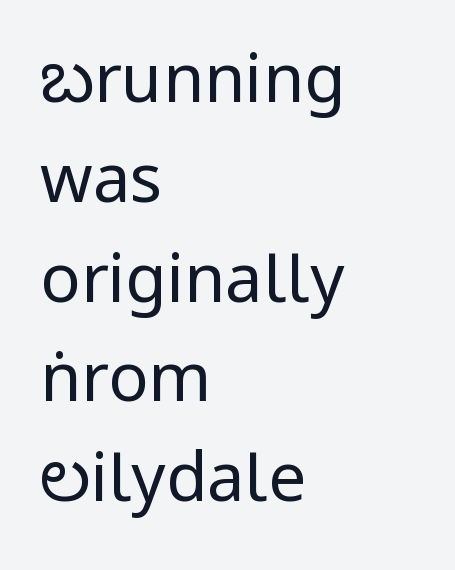
Honestly, the row spacing looks completely unremarkable. The rendering uses natural spacing where letterforms have individual widths. Designer's note — italics off, roman on. Are there feet on the stems? There aren't — it's a sans. The passage shown has conventional tracking throughout.
